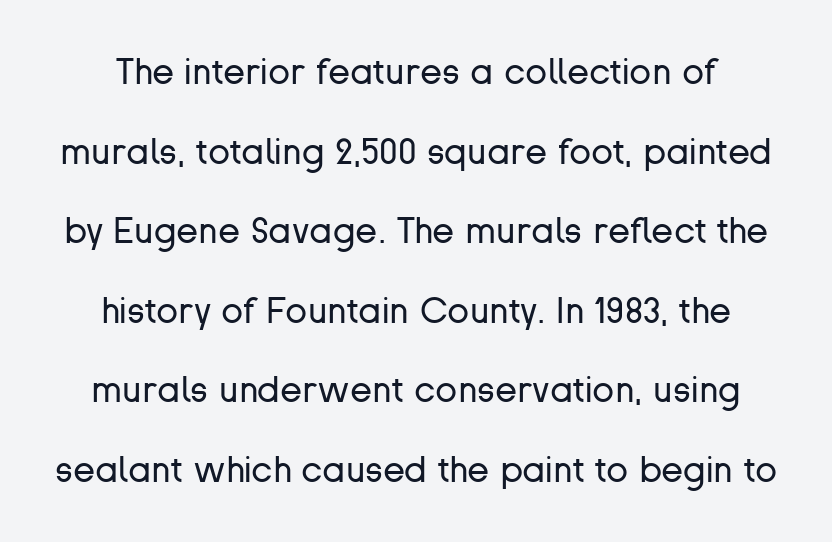
Q: Is the text bold? A: No.
Q: Is the text italic (slanted)? A: No, it is upright.
Q: Is the typeface a serif or a sans-serif typeface? A: Sans-serif.
Q: Is the text underlined? A: No.
Q: Is the spacing between letters normal or unusually wide? A: Normal.
Q: Is the spacing between lines tight, normal or loose? A: Loose.
Q: Width (condensed, normal, or wide)? A: Normal.
Q: Stroke contrast? A: Low.
Q: x-height? A: Medium.
Q: Monospaced? A: No.
